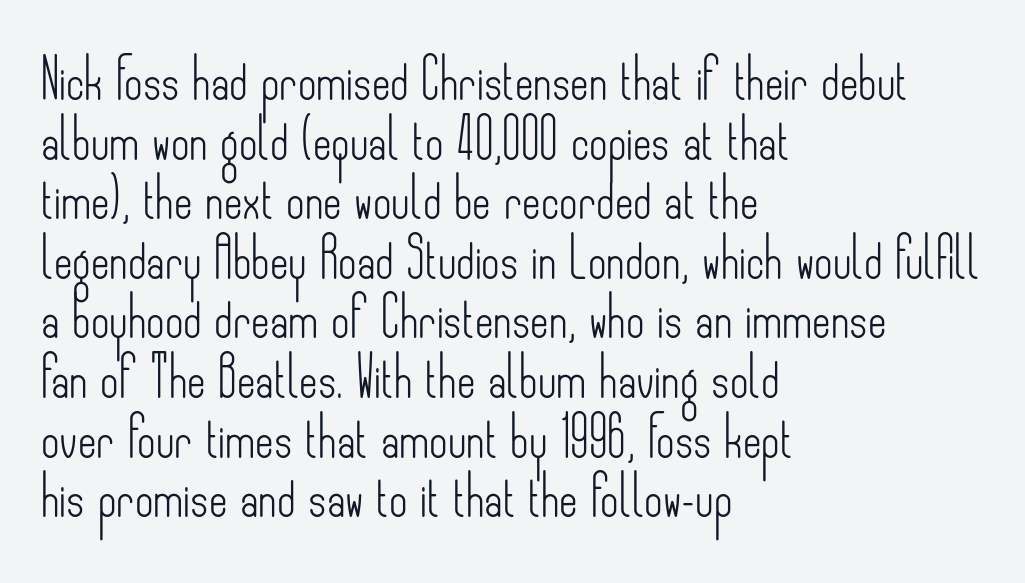
Between one letter and the next there's only the usual sliver of space. Has an underline been added? It has not. Every row of glyphs begins at an identical x-position on the left. The font family rendered here belongs to the sans-serif group. Looks like regular typesetting: each glyph gets only the width it needs. The lettering stays uniformly vertical, giving the passage a roman look.
